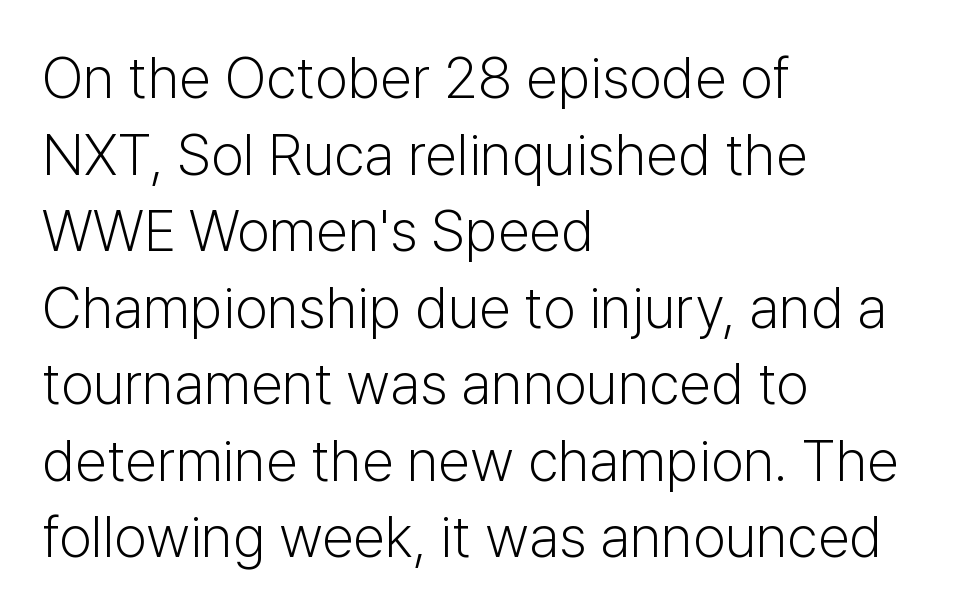
{"serif": "no", "italic": "no", "bold": "no", "weight": "light", "width": "normal", "stroke_contrast": "low", "x_height": "medium", "monospaced": "no", "underline": "no", "align": "left", "line_spacing": "normal", "line_spacing_ratio": 1.32, "letter_spacing": "normal", "letter_spacing_em": 0.0, "glyph_px": 58}
